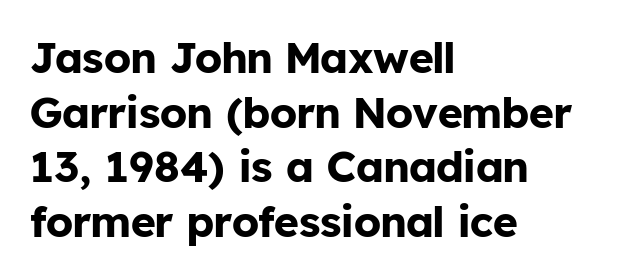
The image shows 43 px bold sans-serif type, upright; set left-aligned, normal line spacing (1.27x), normal letter spacing, not underlined; low stroke contrast and a medium x-height.
